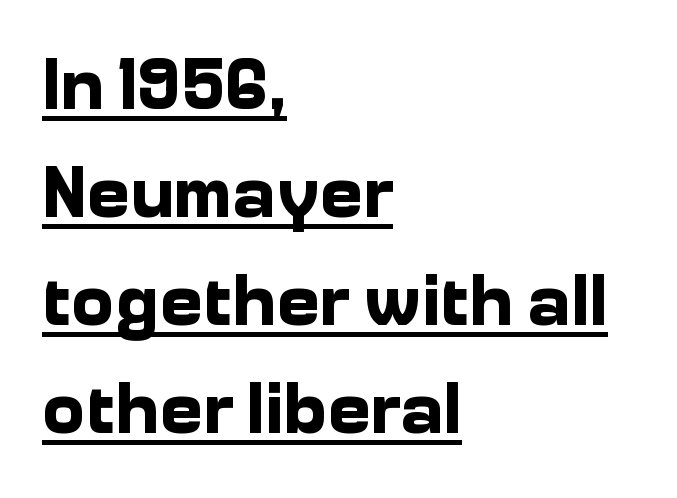
The image shows 73 px bold sans-serif type, upright; set left-aligned, normal line spacing (1.48x), normal letter spacing, underlined; low stroke contrast and a medium x-height.
